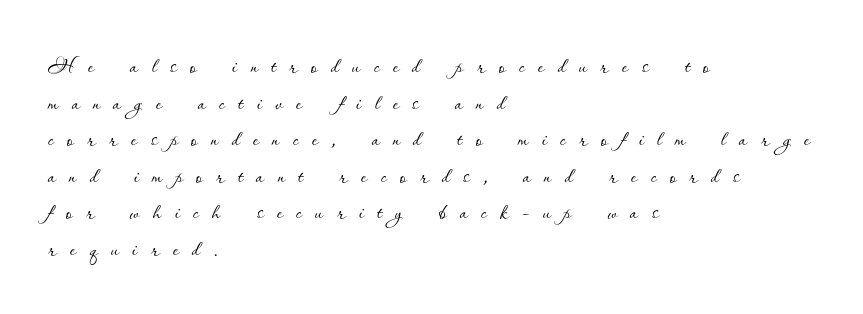
Q: Is the text bold? A: No.
Q: Is the text italic (slanted)? A: Yes.
Q: Is the text underlined? A: No.
Q: How is the paragraph aligned? A: Left-aligned.
Q: Is the spacing between letters normal or unusually wide? A: Unusually wide.
Q: Width (condensed, normal, or wide)? A: Normal.
Q: Stroke contrast? A: Low.
Q: x-height? A: Small.
Q: Monospaced? A: No.
